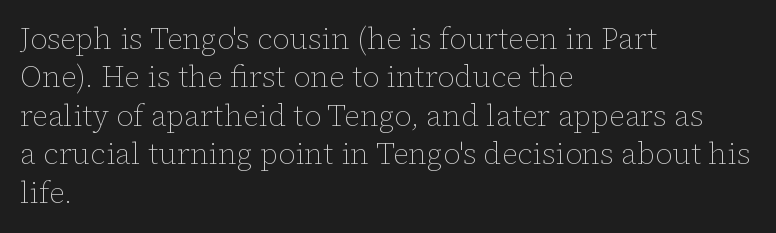
The image shows 30 px thin type, upright; set left-aligned, normal line spacing (1.28x), normal letter spacing, not underlined; low stroke contrast and a medium x-height.
